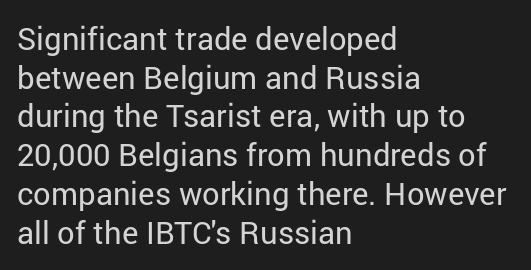
Typographically, this falls in the sans-serif category. Think of a printed novel: that variable character pitch is what you see here. Quick note: not italic, upright. Each word holds together tightly as a unit, with standard inter-letter gaps.
